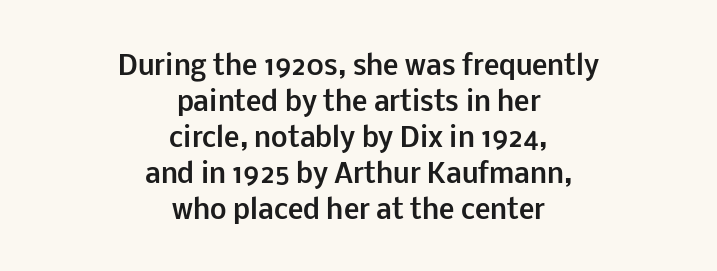
On the weight axis this lands at bold, roughly 700. Clear beneath every line of the passage. You could call the tracking neutral — neither tight nor loose. These lines are centered, leaving both edges ragged. The letters stand straight up with perfectly vertical stems.
